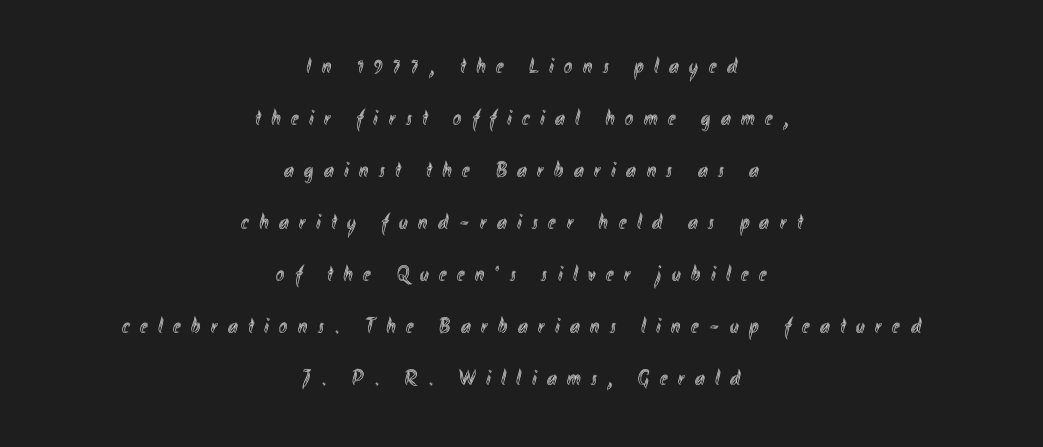
You could only call the tracking loose — the letters float apart. Bare-footed words on every line. This rendering uses center alignment, leaving both contours irregular but symmetric. Interline gaps are noticeably wide in this sample.
